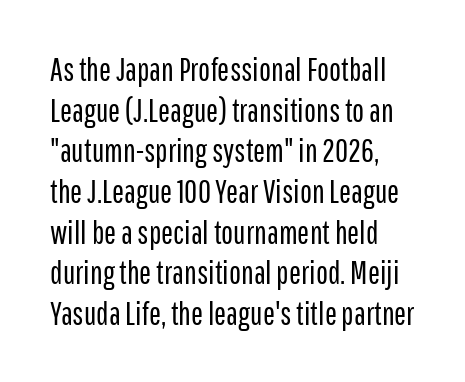
The image shows 32 px regular-weight, condensed sans-serif type, upright; set left-aligned, normal line spacing (1.27x), normal letter spacing, not underlined; low stroke contrast and a medium x-height.
